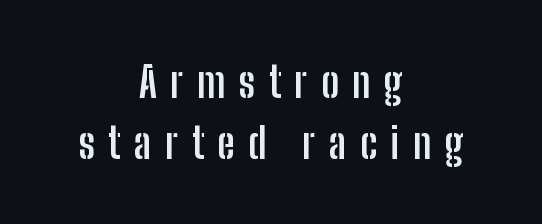
The image shows 43 px semibold, condensed sans-serif type, upright; set centered, normal line spacing (1.41x), unusually wide letter spacing (+0.31 em), not underlined; low stroke contrast and a medium x-height.
